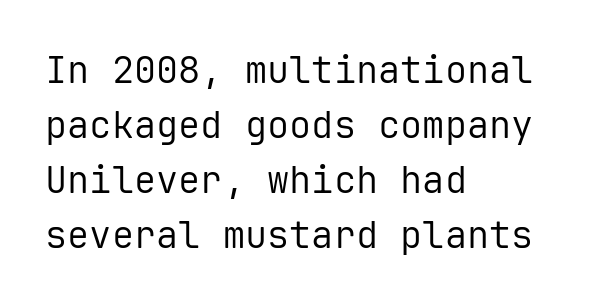
Style check: upright. Vertically, the passage feels balanced, rows spaced as you'd expect. The cut favours lightness, reaching ordinary text weight at its darkest. Students, note that the glyphs here touch the page at normal intervals. Anything drawn beneath the words? Only blank space. Examine the stroke ends and you'll find no serifs.
